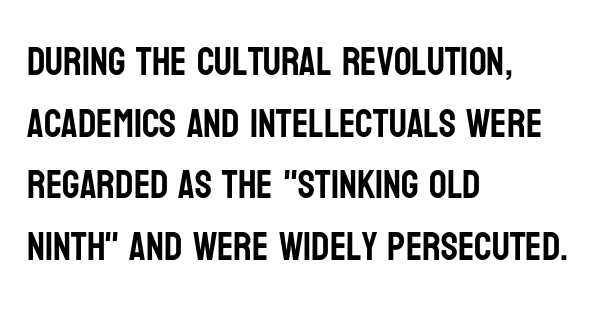
{"serif": "no", "italic": "no", "width": "condensed", "stroke_contrast": "low", "x_height": "large", "monospaced": "no", "underline": "no", "align": "left", "line_spacing": "normal", "line_spacing_ratio": 1.58, "letter_spacing": "normal", "letter_spacing_em": 0.0, "glyph_px": 39}
